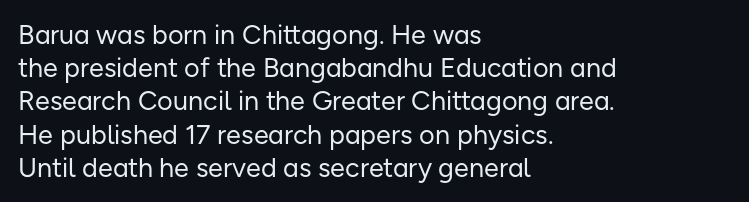
Q: Is the text bold? A: No.
Q: Is the text italic (slanted)? A: No, it is upright.
Q: Is the text underlined? A: No.
Q: How is the paragraph aligned? A: Left-aligned.
Q: Is the spacing between letters normal or unusually wide? A: Normal.
